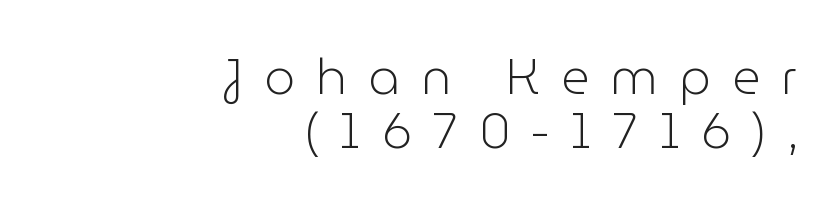
{"serif": "no", "italic": "no", "bold": "no", "weight": "light", "width": "normal", "stroke_contrast": "low", "x_height": "medium", "monospaced": "no", "underline": "no", "align": "right", "line_spacing": "tight", "line_spacing_ratio": 1.1, "letter_spacing": "wide", "letter_spacing_em": 0.43, "glyph_px": 49}
